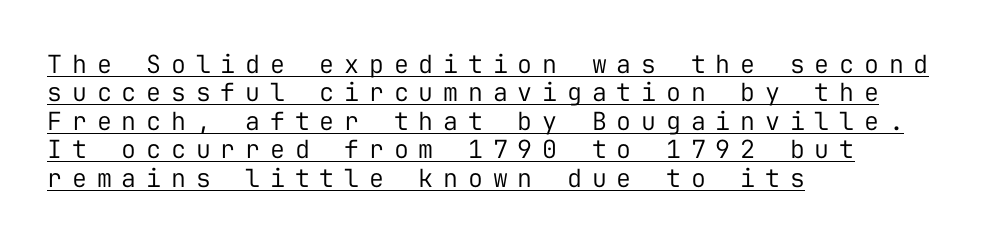
The image shows 25 px text type, upright; set left-aligned, tight line spacing (1.14x), unusually wide letter spacing (+0.39 em), underlined.
